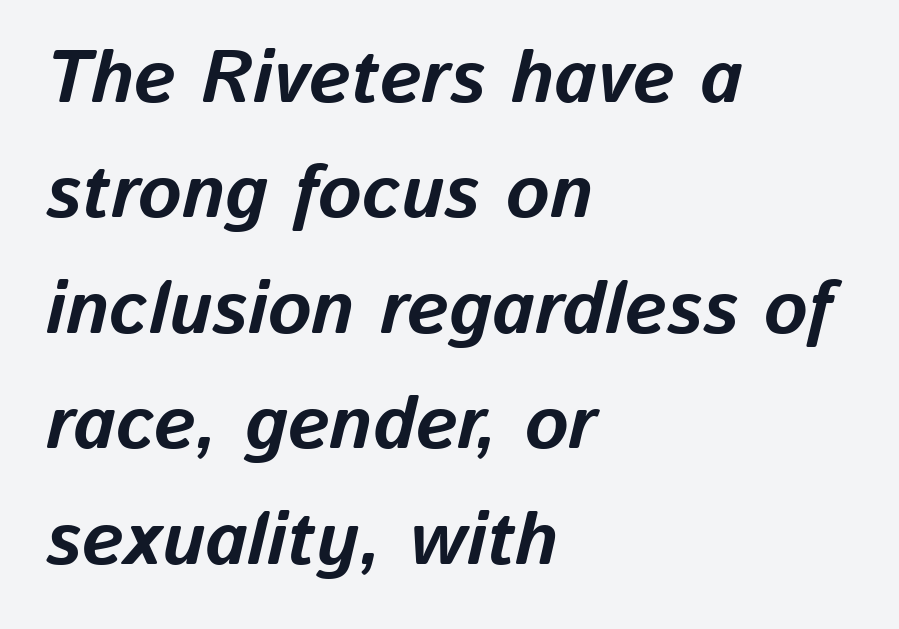
The image shows 74 px bold type, italic (leaning right); set left-aligned, normal line spacing (1.56x), normal letter spacing, not underlined; low stroke contrast and a medium x-height.
